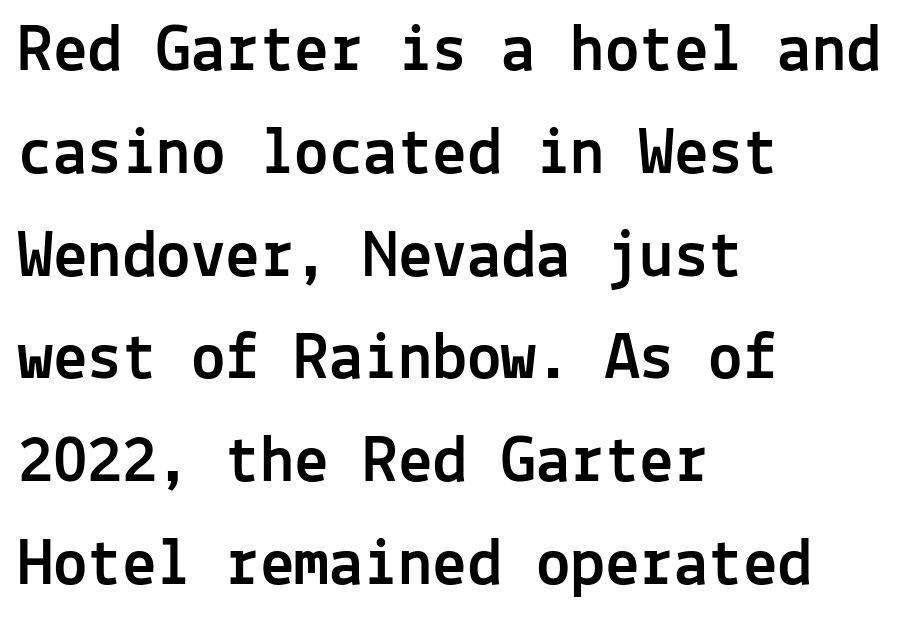
{"serif": "no", "italic": "no", "width": "normal", "x_height": "medium", "monospaced": "yes", "underline": "no", "align": "left", "line_spacing": "normal", "line_spacing_ratio": 1.49, "letter_spacing": "normal", "letter_spacing_em": 0.0, "glyph_px": 69}
